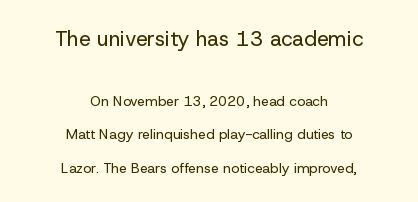
Q: Is the text bold? A: No.
Q: Is the text italic (slanted)? A: No, it is upright.
Q: Is the text underlined? A: No.
Q: How is the paragraph aligned? A: Centered.
Q: Is the spacing between letters normal or unusually wide? A: Normal.
Q: Is the spacing between lines tight, normal or loose? A: Loose.
Q: Which block of text is set in a larger size, the first (top) or the second (bottom)? A: The first (top) one.
